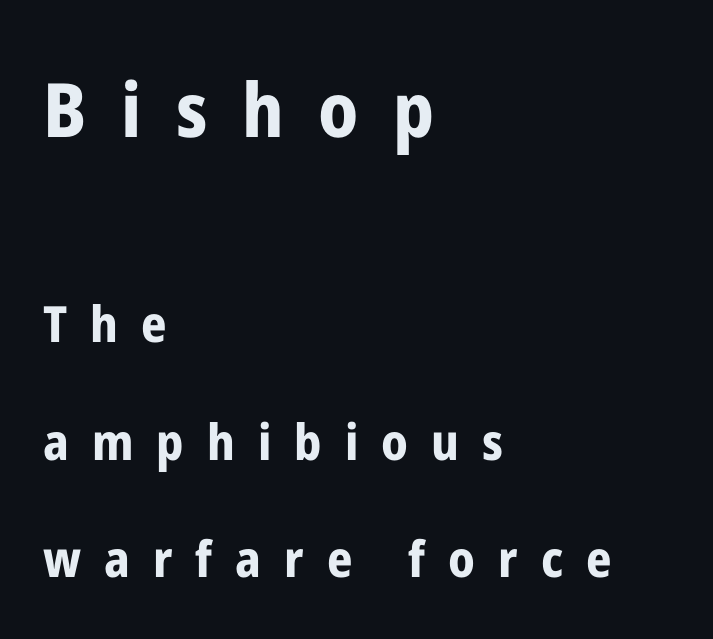
Q: Is the text bold? A: Yes.
Q: Is the text italic (slanted)? A: No, it is upright.
Q: Is the typeface a serif or a sans-serif typeface? A: Sans-serif.
Q: Is the text underlined? A: No.
Q: How is the paragraph aligned? A: Left-aligned.
Q: Is the spacing between letters normal or unusually wide? A: Unusually wide.
Q: Is the spacing between lines tight, normal or loose? A: Loose.
Q: Which block of text is set in a larger size, the first (top) or the second (bottom)? A: The first (top) one.
Q: Width (condensed, normal, or wide)? A: Condensed.
Q: Stroke contrast? A: Low.
Q: x-height? A: Medium.
Q: Monospaced? A: No.
